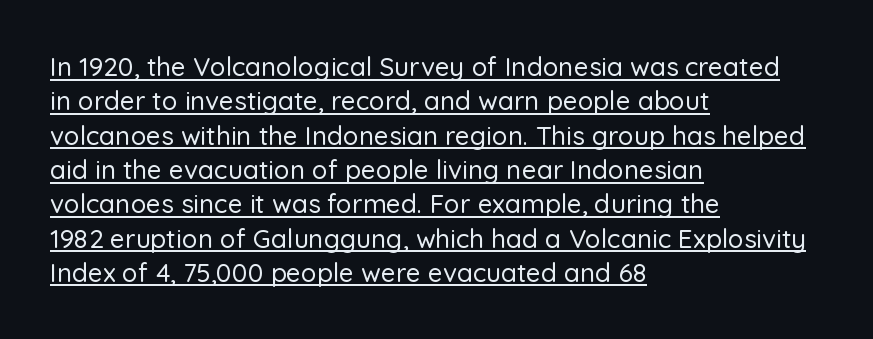
{"italic": "no", "underline": "yes", "align": "left", "line_spacing": "normal", "line_spacing_ratio": 1.32, "letter_spacing": "normal", "letter_spacing_em": 0.0, "glyph_px": 26}
